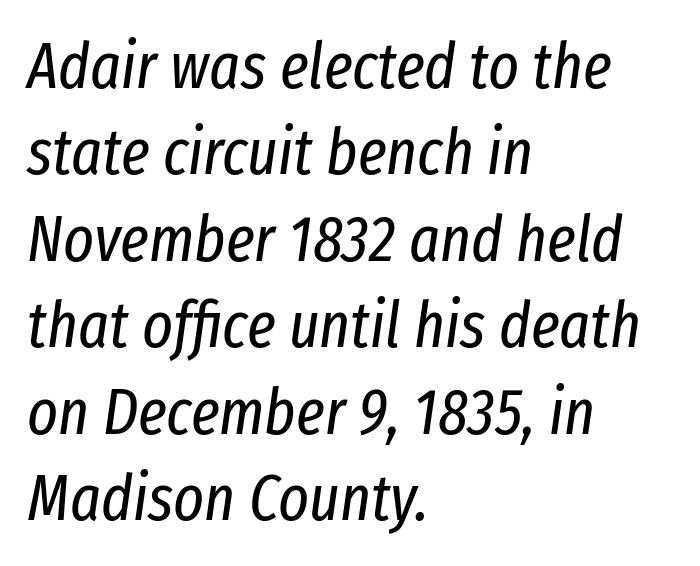
Regarding leading, the lines here are spaced in the standard way. Which margin do the lines hug? The left one — the right edge is uneven. Observe the ordinary spacing: letters are neighbours, not strangers. A typesetter would call this proportional, since set widths differ per character. Ink coverage per letter is moderate at most.
